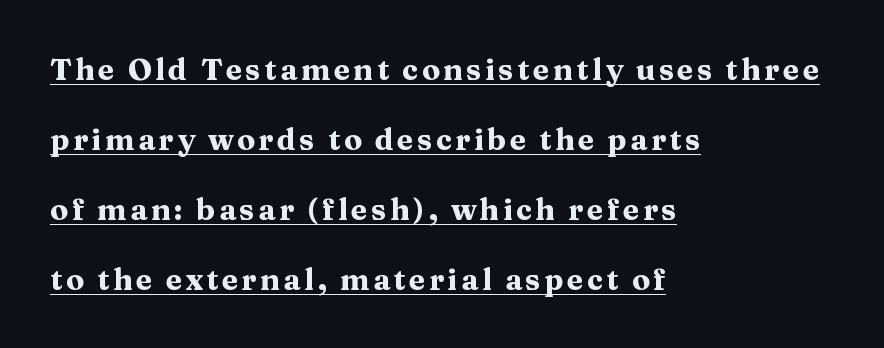
Q: Is the text bold? A: Yes.
Q: Is the text italic (slanted)? A: No, it is upright.
Q: Is the typeface a serif or a sans-serif typeface? A: Serif.
Q: Is the text underlined? A: Yes.
Q: How is the paragraph aligned? A: Left-aligned.
Q: Is the spacing between lines tight, normal or loose? A: Loose.
Q: Width (condensed, normal, or wide)? A: Wide.
Q: Stroke contrast? A: Medium.
Q: x-height? A: Medium.
Q: Monospaced? A: No.
